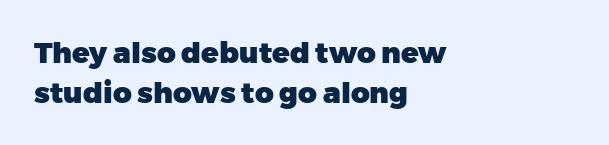
Quick note: not italic, upright. Between one letter and the next there's only the usual sliver of space. The zone under the glyphs is completely vacant. Students, this is bold: see how much ink each stroke carries. This sample has the flowing, uneven cadence of proportional lettering. Whoever set this chose a conventional vertical rhythm.
